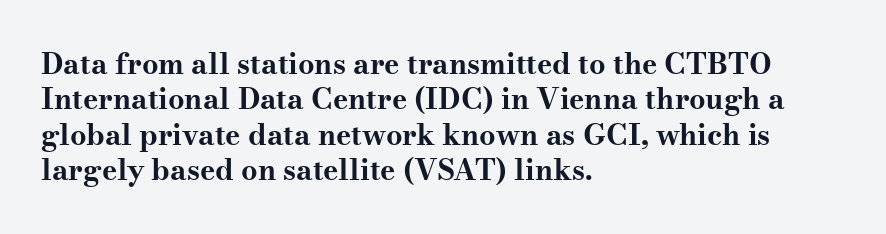
{"serif": "yes", "italic": "no", "bold": "yes", "weight": "bold", "width": "wide", "stroke_contrast": "medium", "x_height": "small", "monospaced": "no", "underline": "no", "align": "left", "line_spacing_ratio": 1.22, "letter_spacing": "normal", "letter_spacing_em": 0.0, "glyph_px": 29}
